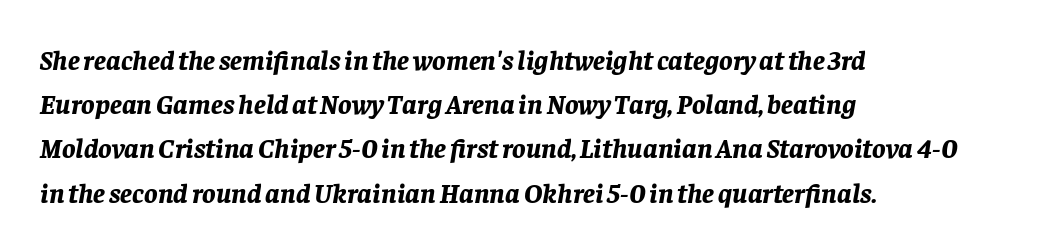
The image shows 28 px bold type, italic (leaning right); set left-aligned, normal line spacing (1.58x), normal letter spacing, not underlined; low stroke contrast and a large x-height.
